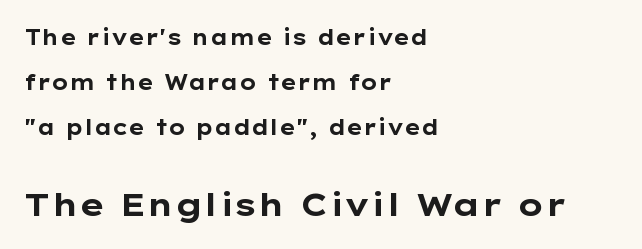
The image shows 32 px bold, wide sans-serif type, upright; set left-aligned, loose line spacing (2.14x), normal letter spacing, not underlined; the second (bottom) block is 1.52x larger; low stroke contrast and a medium x-height.
